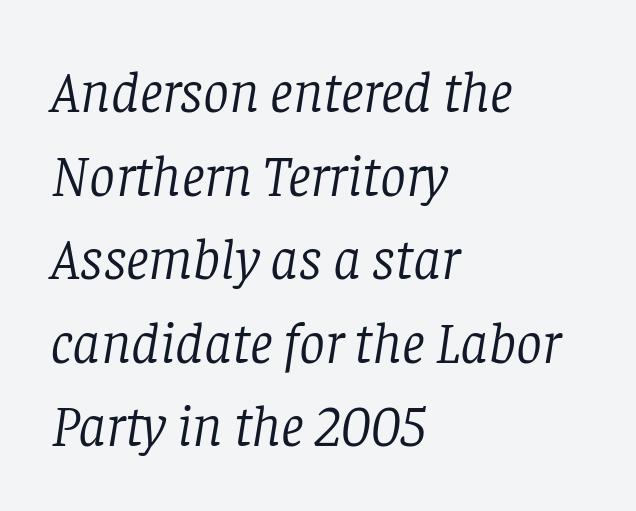
Q: Is the text bold? A: No.
Q: Is the text italic (slanted)? A: Yes, it leans right by about 8 degrees.
Q: Is the typeface a serif or a sans-serif typeface? A: Serif.
Q: Is the text underlined? A: No.
Q: How is the paragraph aligned? A: Left-aligned.
Q: Is the spacing between letters normal or unusually wide? A: Normal.
Q: Is the spacing between lines tight, normal or loose? A: Normal.
Q: Width (condensed, normal, or wide)? A: Normal.
Q: Stroke contrast? A: Low.
Q: x-height? A: Large.
Q: Monospaced? A: No.
